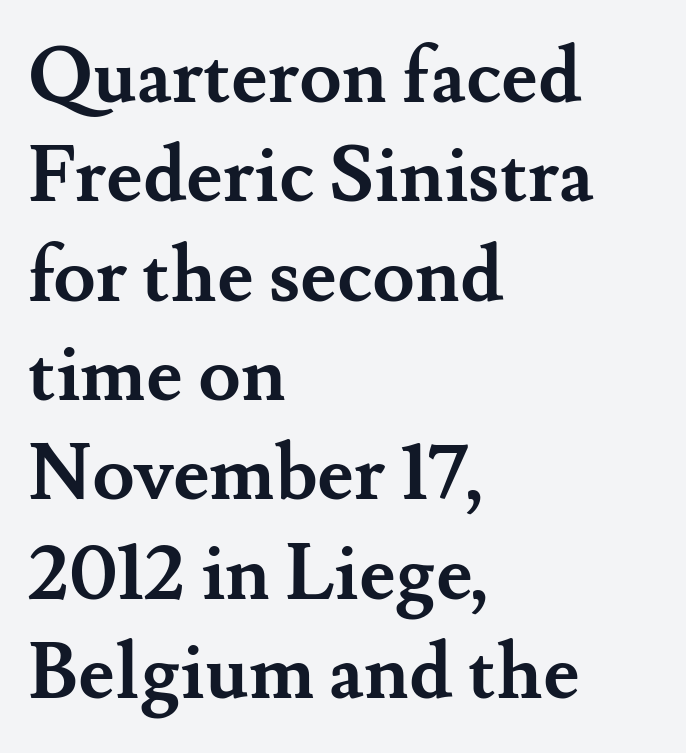
{"serif": "yes", "italic": "no", "bold": "yes", "weight": "semibold", "width": "normal", "stroke_contrast": "medium", "x_height": "small", "monospaced": "no", "underline": "no", "align": "left", "line_spacing": "normal", "line_spacing_ratio": 1.29, "letter_spacing": "normal", "letter_spacing_em": 0.0, "glyph_px": 77}
